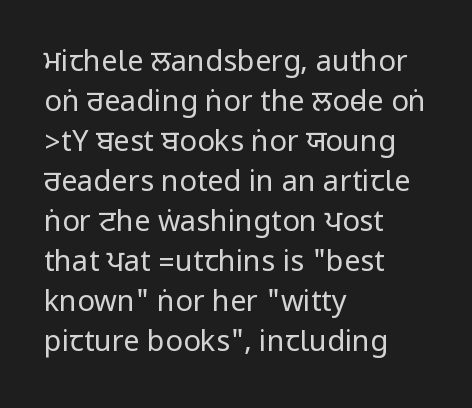
Does the leading feel generous? No, just average. The weight would be labelled regular, book, light, or lighter still. Designer's note — italics off, roman on. Short and long lines alike share a common starting point at left.
